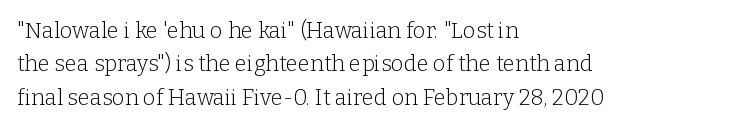
{"italic": "no", "bold": "no", "underline": "no", "align": "left", "line_spacing": "normal", "line_spacing_ratio": 1.52, "letter_spacing": "normal", "letter_spacing_em": 0.0, "glyph_px": 22}
